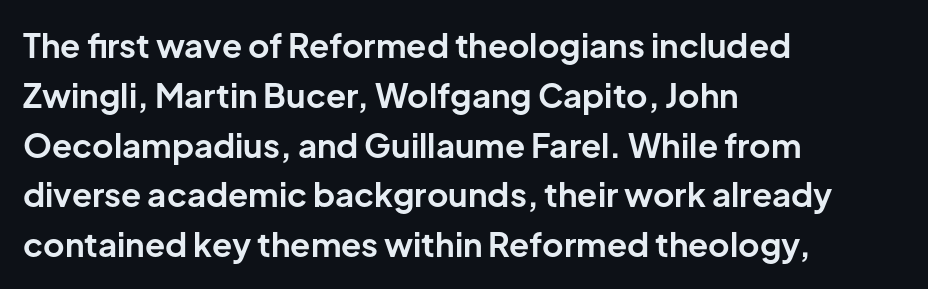
This sample uses an upright cut, with every glyph sitting square on the baseline. Grotesque or geometric, the face here clearly has no serifs. This rendering features lettering with no underline. A full-strength bold gives these letters their thick strokes. Think of a printed novel: that variable character pitch is what you see here. The text block is weighted toward the left margin, trailing off unevenly rightward.
